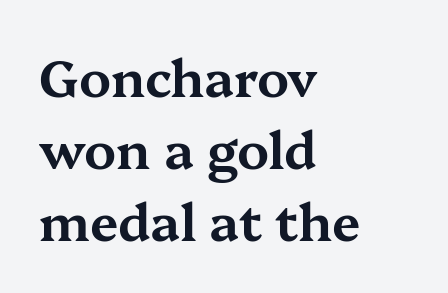
{"serif": "yes", "italic": "no", "width": "wide", "stroke_contrast": "medium", "x_height": "medium", "monospaced": "no", "underline": "no", "align": "left", "line_spacing": "normal", "line_spacing_ratio": 1.41, "letter_spacing": "normal", "letter_spacing_em": 0.0, "glyph_px": 51}
